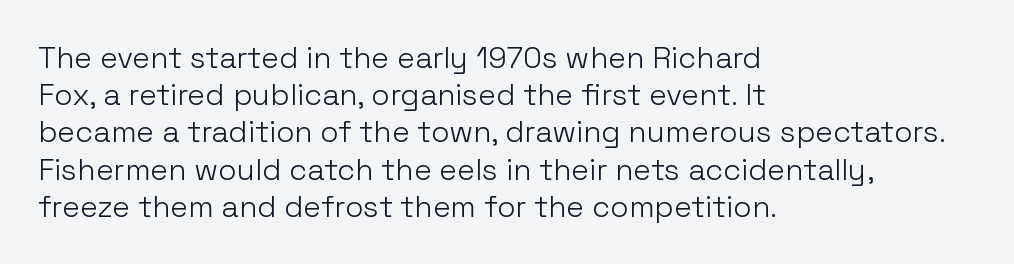
Each line starts at the same left margin while the right side varies. These lines keep a tight, regular rhythm from letter to letter. Note the varied advance widths — an 'i' is clearly narrower than an 'm'. The typesetting does not lean heavy: it is not bold. Rule under the text: the space is simply empty. Letterform terminals end flat and unadorned throughout the passage.
